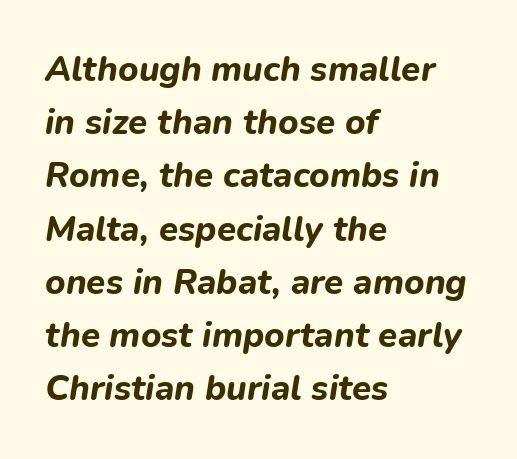
The image shows 35 px bold type, italic (leaning right); set left-aligned, normal line spacing (1.52x), normal letter spacing, not underlined; low stroke contrast and a medium x-height.
